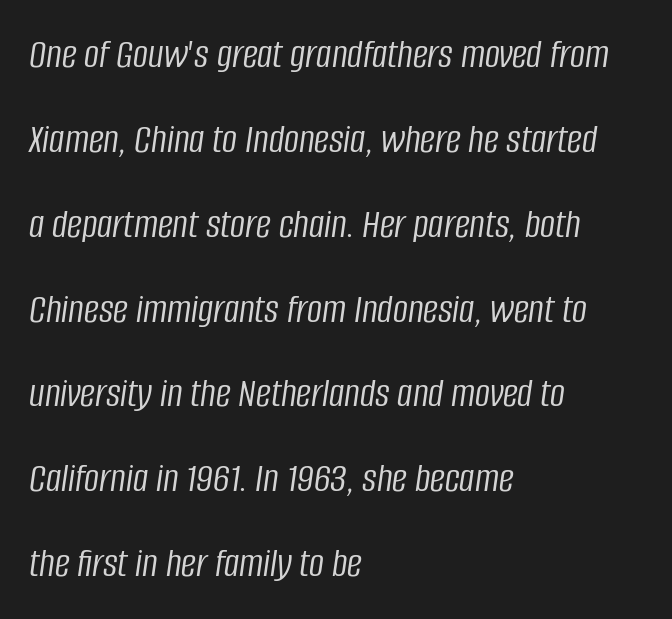
The image shows 42 px light, condensed type, italic (leaning right); set left-aligned, loose line spacing (2.02x), normal letter spacing, not underlined; low stroke contrast and a large x-height.
